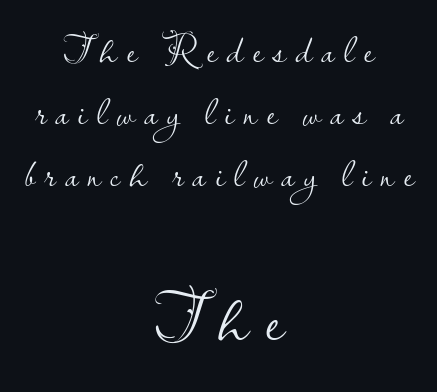
{"serif": "no", "bold": "no", "weight": "light", "width": "normal", "stroke_contrast": "low", "x_height": "small", "monospaced": "no", "underline": "no", "align": "center", "line_spacing": "normal", "line_spacing_ratio": 1.51, "letter_spacing": "wide", "letter_spacing_em": 0.23, "larger_block": "second", "size_ratio": 1.76, "glyph_px": 72}
